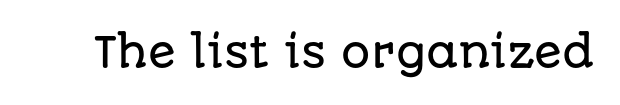
{"serif": "no", "italic": "no", "width": "normal", "stroke_contrast": "low", "x_height": "large", "monospaced": "no", "underline": "no", "letter_spacing": "normal", "letter_spacing_em": 0.0, "glyph_px": 41}
